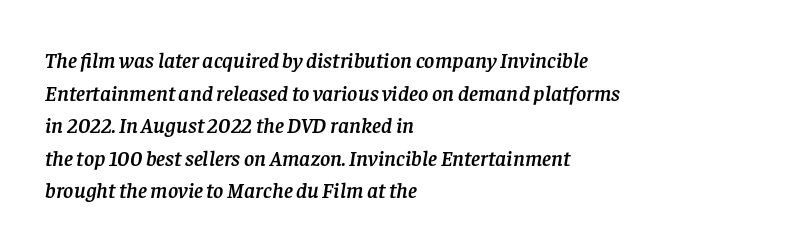
{"italic": "yes", "lean": "right", "slant_degrees": 8, "underline": "no", "align": "left", "line_spacing": "normal", "line_spacing_ratio": 1.48, "letter_spacing": "normal", "letter_spacing_em": 0.0, "glyph_px": 22}
